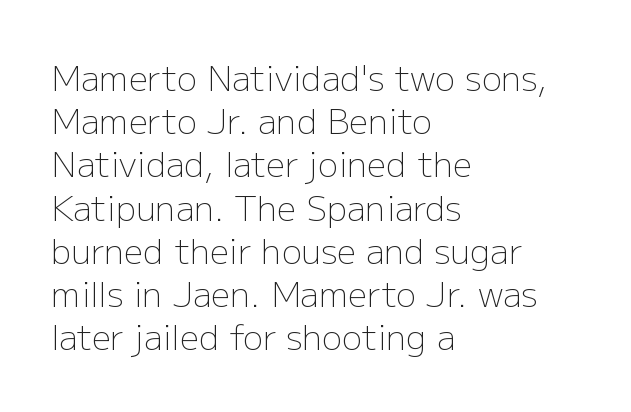
You could call the tracking neutral — neither tight nor loose. Classification — sans serif. Whoever set this chose a conventional vertical rhythm. The baseline area is clear. The letters advance in unequal steps, a hallmark of proportional type.
